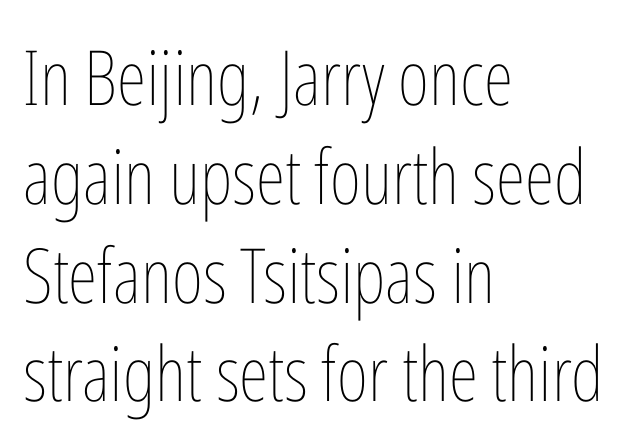
The image shows 76 px thin, condensed type, upright; set left-aligned, normal line spacing (1.3x), normal letter spacing, not underlined; low stroke contrast and a medium x-height.
